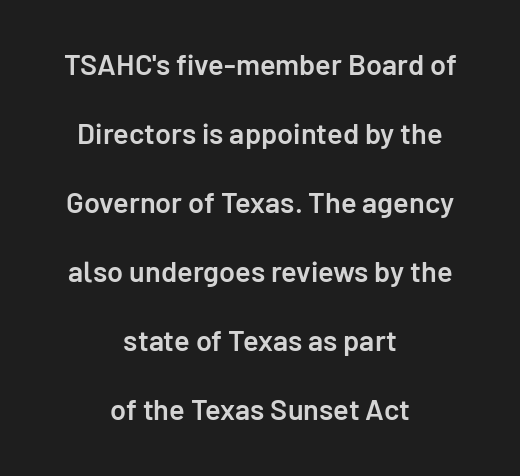
Q: Is the text bold? A: Semi-bold.
Q: Is the text italic (slanted)? A: No, it is upright.
Q: Is the typeface a serif or a sans-serif typeface? A: Sans-serif.
Q: Is the text underlined? A: No.
Q: How is the paragraph aligned? A: Centered.
Q: Is the spacing between letters normal or unusually wide? A: Normal.
Q: Is the spacing between lines tight, normal or loose? A: Loose.
Q: Width (condensed, normal, or wide)? A: Normal.
Q: Stroke contrast? A: Low.
Q: x-height? A: Medium.
Q: Monospaced? A: No.
